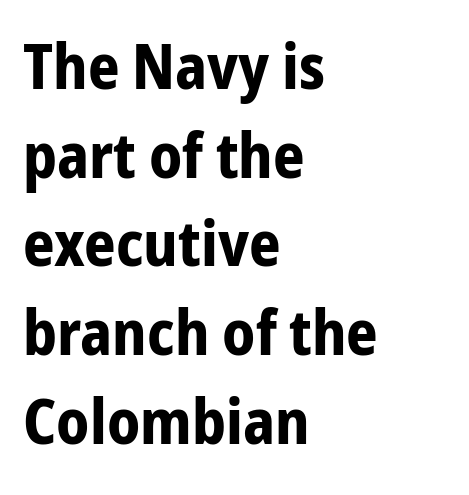
The image shows 62 px bold, condensed sans-serif type, upright; set left-aligned, normal line spacing (1.43x), normal letter spacing, not underlined; low stroke contrast and a medium x-height.
